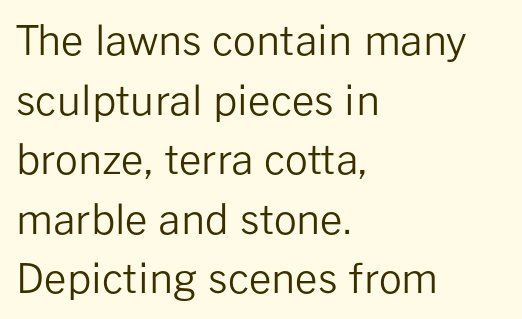
The image shows 40 px regular-weight sans-serif type, upright; set left-aligned, normal line spacing (1.49x), normal letter spacing, not underlined; low stroke contrast and a medium x-height.
